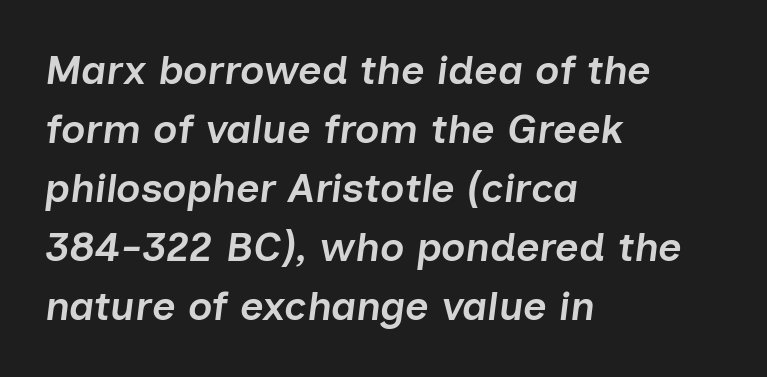
The image shows 41 px semibold type, italic (leaning right); set left-aligned, normal line spacing (1.44x), normal letter spacing, not underlined; low stroke contrast and a medium x-height.
